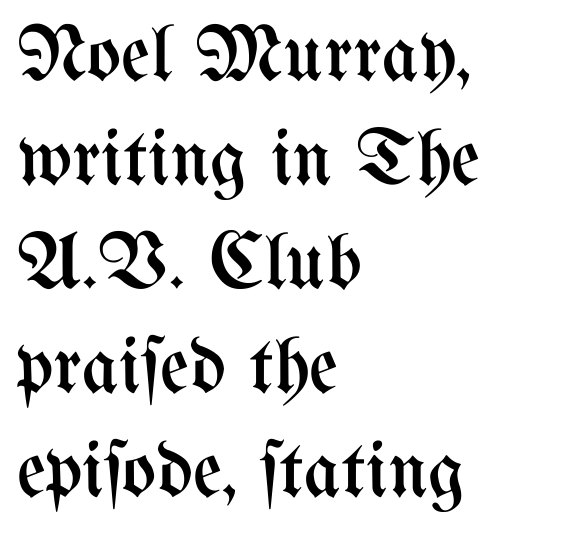
Nope, not italic — everything's standing straight. Weight: in the light-to-regular range. Every row of glyphs begins at an identical x-position on the left. Normally led — the rows are evenly, conventionally spaced.
